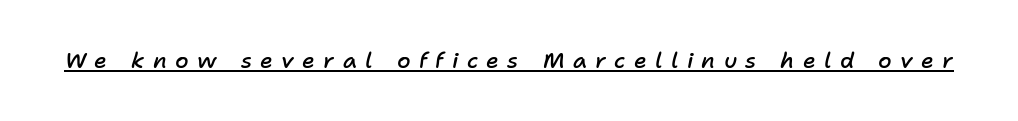
{"italic": "yes", "lean": "right", "slant_degrees": 11, "bold": "semi", "underline": "yes", "letter_spacing": "wide", "letter_spacing_em": 0.38, "glyph_px": 22}
